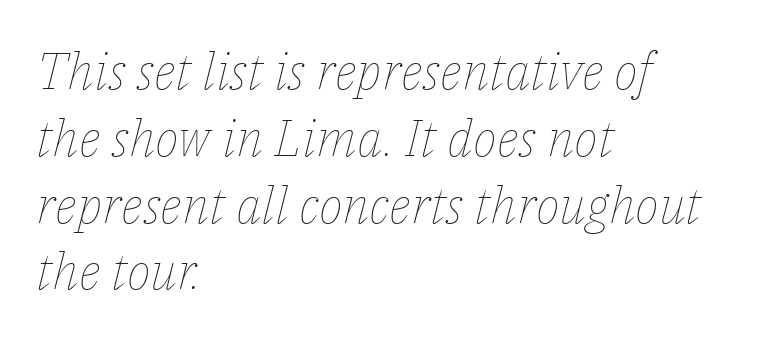
{"italic": "yes", "lean": "right", "slant_degrees": 14, "bold": "no", "weight": "thin", "width": "normal", "stroke_contrast": "low", "x_height": "medium", "monospaced": "no", "underline": "no", "align": "left", "line_spacing": "normal", "line_spacing_ratio": 1.31, "letter_spacing": "normal", "letter_spacing_em": 0.0, "glyph_px": 51}
